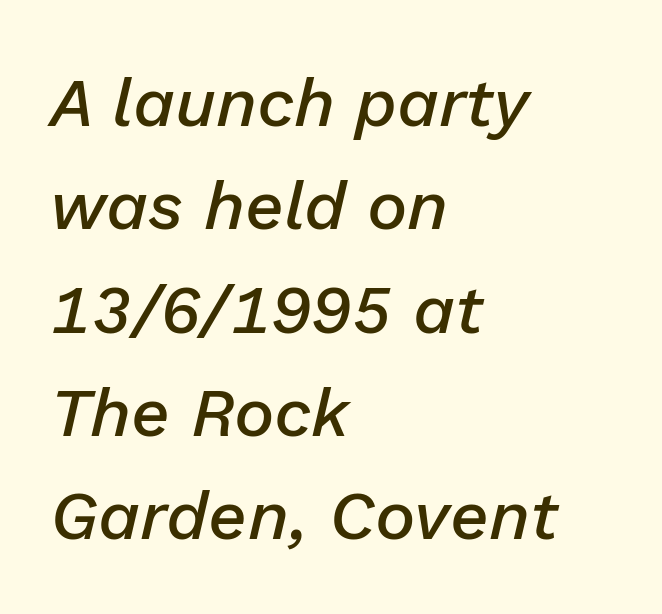
Q: Is the text bold? A: Semi-bold.
Q: Is the text italic (slanted)? A: Yes, it leans right by about 13 degrees.
Q: Is the text underlined? A: No.
Q: How is the paragraph aligned? A: Left-aligned.
Q: Is the spacing between letters normal or unusually wide? A: Normal.
Q: Is the spacing between lines tight, normal or loose? A: Normal.
Q: Width (condensed, normal, or wide)? A: Normal.
Q: Stroke contrast? A: Low.
Q: x-height? A: Medium.
Q: Monospaced? A: No.
